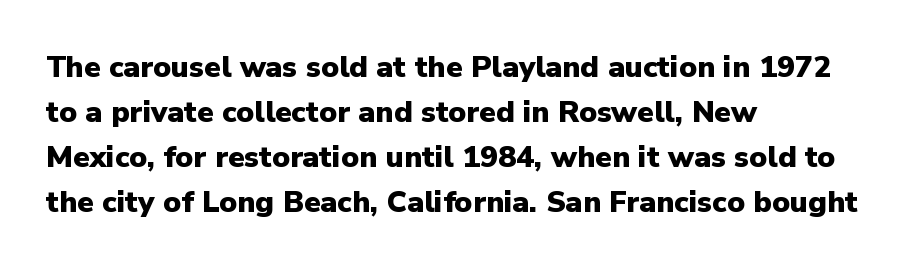
Weight: bold. Tracking value appears to be zero — textbook default spacing. Posture: upright roman. Just letters on the line, the space beneath them empty. The letters advance in unequal steps, a hallmark of proportional type. The rendering anchors every line to the left-hand side.
